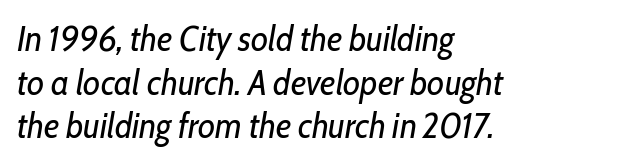
The passage shown is not underscored anywhere. The leading is moderate, giving the passage an even texture. Stroke mass is kept to a normal reading level or below. Which margin do the lines hug? The left one — the right edge is uneven. These lines were composed using italics. The rendering keeps characters at their native spacing.
